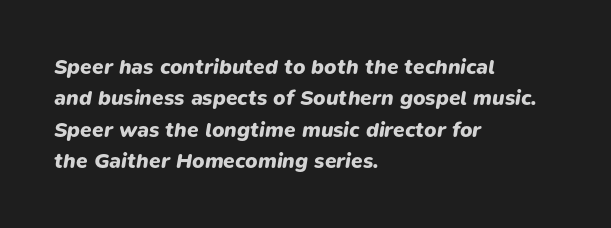
The image shows 21 px bold type, italic (leaning right); set left-aligned, normal line spacing (1.49x), normal letter spacing, not underlined.
